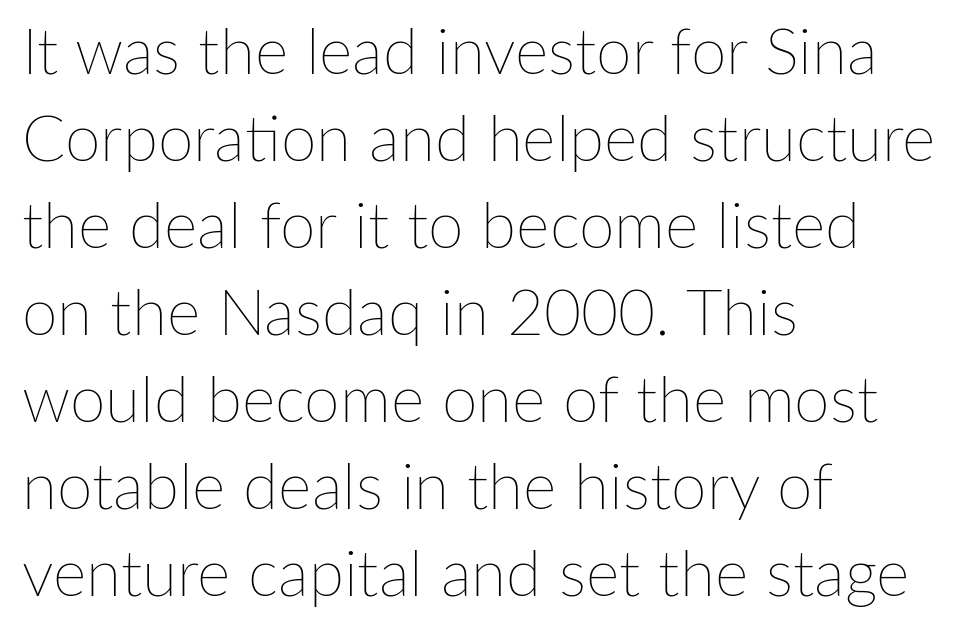
Q: Is the text bold? A: No.
Q: Is the text italic (slanted)? A: No, it is upright.
Q: Is the text underlined? A: No.
Q: How is the paragraph aligned? A: Left-aligned.
Q: Is the spacing between letters normal or unusually wide? A: Normal.
Q: Is the spacing between lines tight, normal or loose? A: Normal.
Q: Width (condensed, normal, or wide)? A: Normal.
Q: Stroke contrast? A: Low.
Q: x-height? A: Medium.
Q: Monospaced? A: No.
